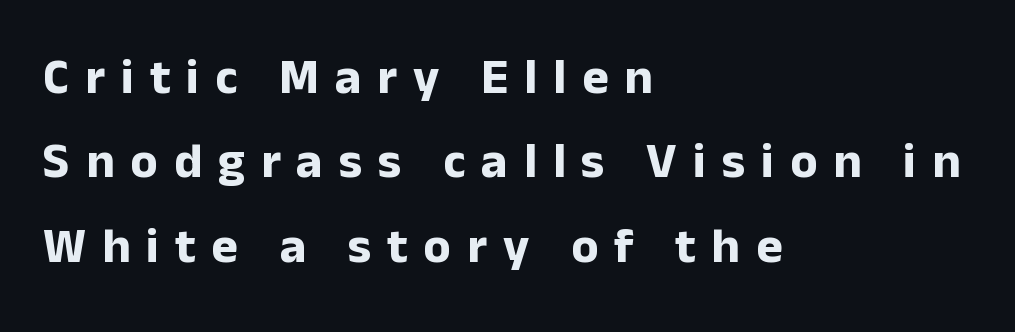
{"serif": "no", "italic": "no", "bold": "yes", "weight": "bold", "width": "normal", "stroke_contrast": "low", "x_height": "medium", "monospaced": "no", "underline": "no", "align": "left", "line_spacing": "normal", "line_spacing_ratio": 1.69, "letter_spacing": "wide", "letter_spacing_em": 0.32, "glyph_px": 50}
